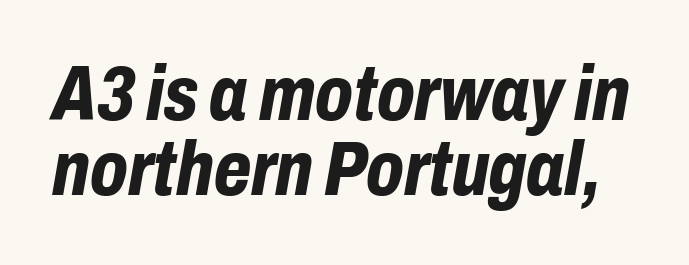
The image shows 77 px bold, condensed type, italic (leaning right); set tight line spacing (0.98x), normal letter spacing, not underlined; low stroke contrast and a medium x-height.
